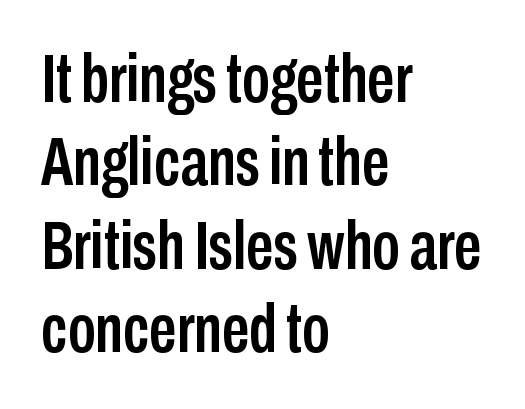
The image shows 69 px condensed sans-serif type, upright; set left-aligned, line spacing 1.21x, normal letter spacing, not underlined; low stroke contrast and a medium x-height.
